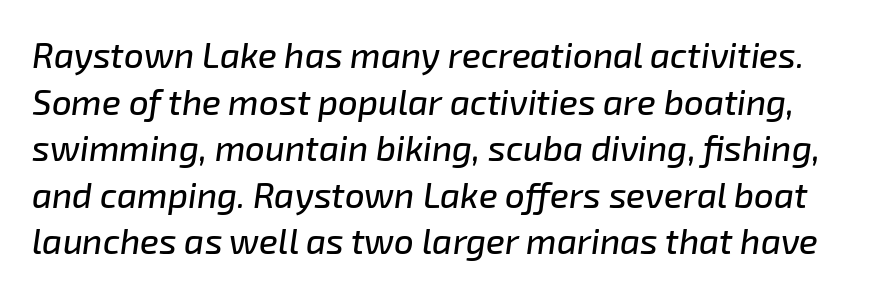
This sample uses plain, unmodified letter spacing. The rendering uses a moderate line-height, typical for paragraphs. Style check: oblique. Each row of text sits above clean, open space. Looks like regular typesetting: each glyph gets only the width it needs.
